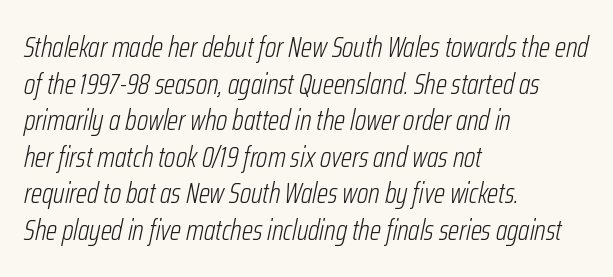
The image shows 29 px light, condensed type, italic (leaning right); set left-aligned, normal line spacing (1.26x), normal letter spacing, not underlined; low stroke contrast and a medium x-height.
